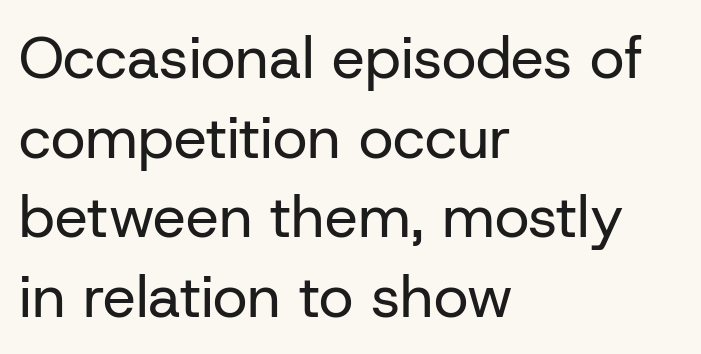
Q: Is the text bold? A: No.
Q: Is the text italic (slanted)? A: No, it is upright.
Q: Is the typeface a serif or a sans-serif typeface? A: Sans-serif.
Q: Is the text underlined? A: No.
Q: How is the paragraph aligned? A: Left-aligned.
Q: Is the spacing between letters normal or unusually wide? A: Normal.
Q: Is the spacing between lines tight, normal or loose? A: Normal.
Q: Width (condensed, normal, or wide)? A: Normal.
Q: Stroke contrast? A: Low.
Q: x-height? A: Medium.
Q: Monospaced? A: No.
